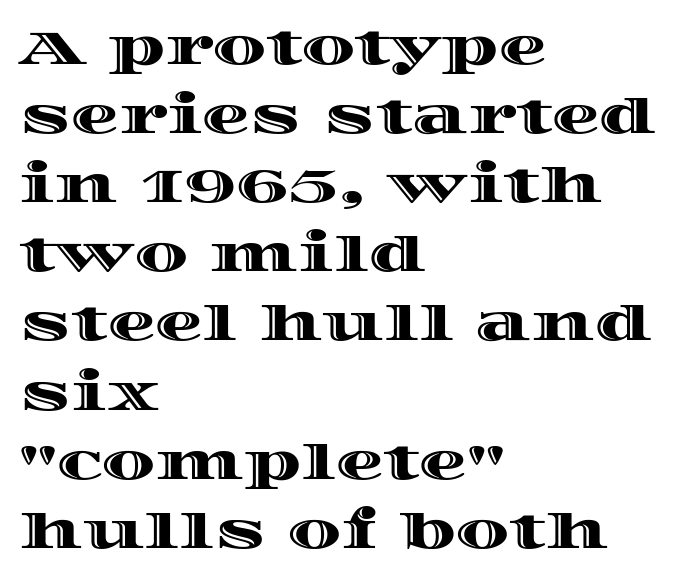
{"italic": "no", "width": "wide", "x_height": "large", "monospaced": "no", "underline": "no", "align": "left", "line_spacing": "normal", "line_spacing_ratio": 1.44, "letter_spacing": "normal", "letter_spacing_em": 0.0, "glyph_px": 48}
